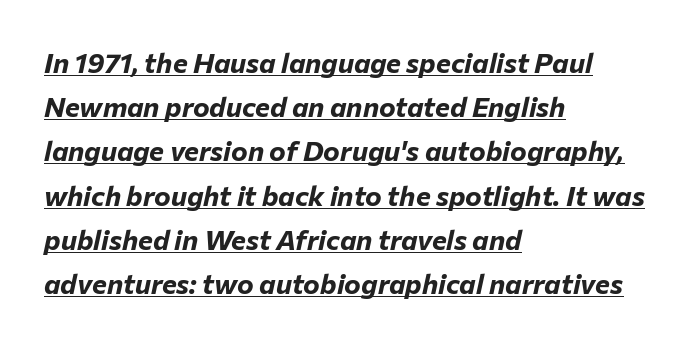
Q: Is the text bold? A: Yes.
Q: Is the text italic (slanted)? A: Yes, it leans right by about 12 degrees.
Q: Is the text underlined? A: Yes.
Q: How is the paragraph aligned? A: Left-aligned.
Q: Is the spacing between letters normal or unusually wide? A: Normal.
Q: Is the spacing between lines tight, normal or loose? A: Normal.
Q: Width (condensed, normal, or wide)? A: Normal.
Q: Stroke contrast? A: Low.
Q: x-height? A: Medium.
Q: Monospaced? A: No.
